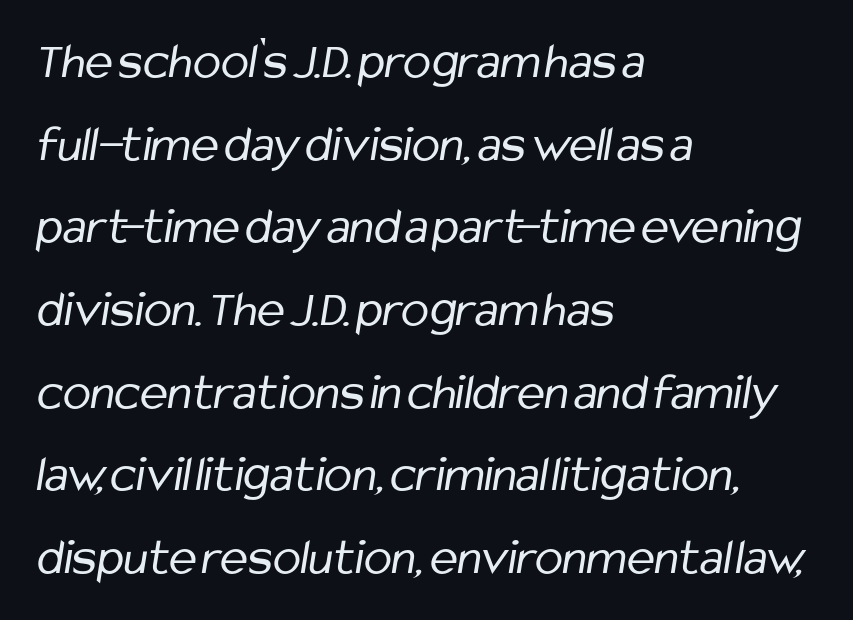
{"serif": "no", "bold": "no", "weight": "regular", "width": "condensed", "stroke_contrast": "low", "x_height": "medium", "monospaced": "no", "underline": "no", "align": "left", "line_spacing": "normal", "line_spacing_ratio": 1.59, "letter_spacing": "normal", "letter_spacing_em": 0.0, "glyph_px": 52}
